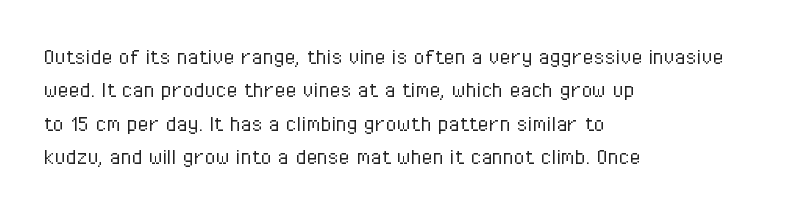
{"italic": "no", "bold": "no", "underline": "no", "align": "left", "line_spacing": "normal", "line_spacing_ratio": 1.34, "letter_spacing": "normal", "letter_spacing_em": 0.0, "glyph_px": 25}
